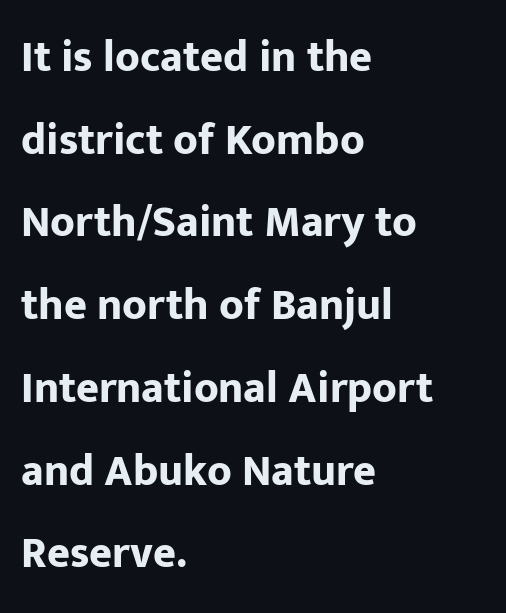
Q: Is the text bold? A: Yes.
Q: Is the text italic (slanted)? A: No, it is upright.
Q: Is the typeface a serif or a sans-serif typeface? A: Sans-serif.
Q: Is the text underlined? A: No.
Q: How is the paragraph aligned? A: Left-aligned.
Q: Is the spacing between letters normal or unusually wide? A: Normal.
Q: Width (condensed, normal, or wide)? A: Normal.
Q: Stroke contrast? A: Low.
Q: x-height? A: Medium.
Q: Monospaced? A: No.
